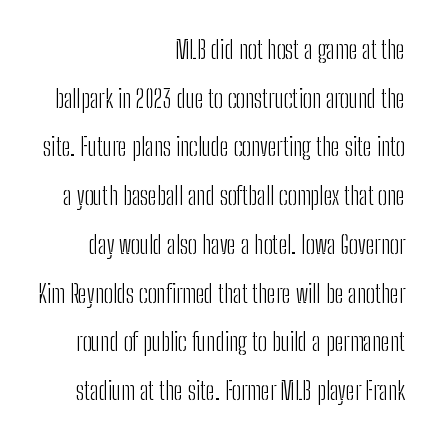
Q: Is the text bold? A: No.
Q: Is the text italic (slanted)? A: No, it is upright.
Q: Is the text underlined? A: No.
Q: How is the paragraph aligned? A: Right-aligned.
Q: Is the spacing between letters normal or unusually wide? A: Normal.
Q: Is the spacing between lines tight, normal or loose? A: Loose.
